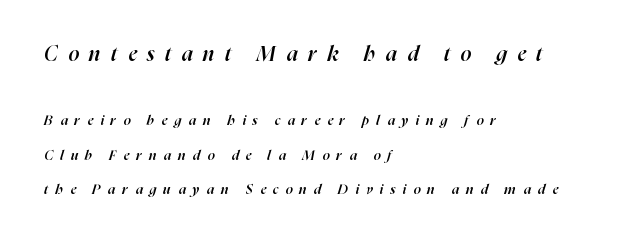
On the weight axis this lands at semibold, roughly 600. How would I describe the line gaps? Wide and relaxed. Short note: letters widely spaced. Note: larger setting up top, smaller setting below. Which margin do the lines hug? The left one — the right edge is uneven. Descenders hang freely into open space.
